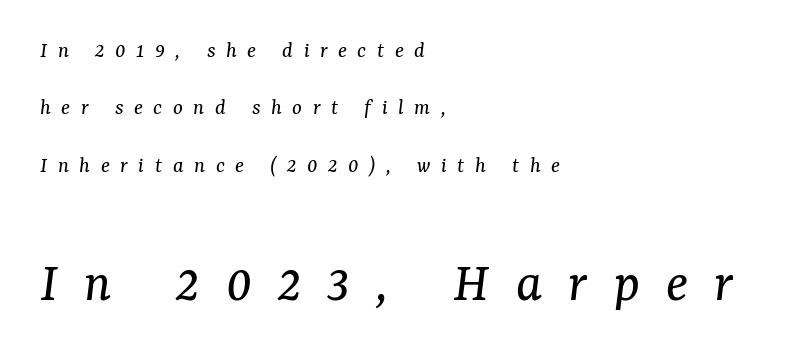
{"serif": "yes", "italic": "yes", "lean": "right", "slant_degrees": 7, "bold": "no", "weight": "regular", "width": "normal", "stroke_contrast": "medium", "x_height": "medium", "monospaced": "no", "underline": "no", "align": "left", "line_spacing": "loose", "line_spacing_ratio": 2.5, "letter_spacing": "wide", "letter_spacing_em": 0.46, "larger_block": "second", "size_ratio": 2.48, "glyph_px": 57}
